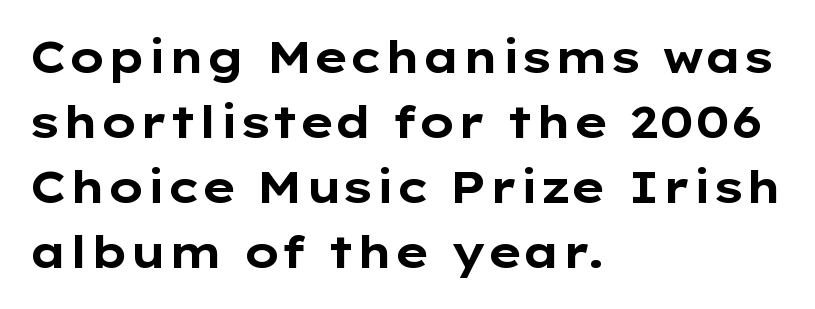
Set as a true bold cut, around the 700 mark. Short note: letters normally spaced. The axis of the letterforms is exactly vertical. Stroke terminals: plain, sans-serif. Which margin do the lines hug? The left one — the right edge is uneven. Character widths vary here, with narrow letters taking less room than wide ones.
